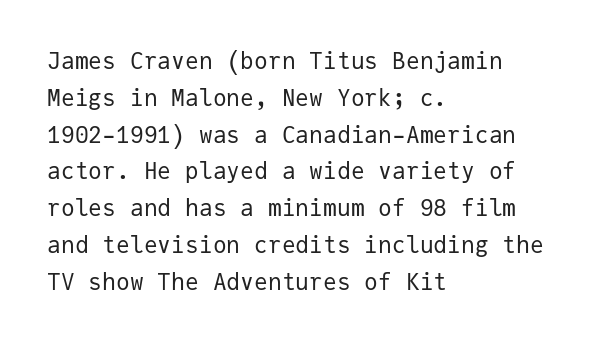
Q: Is the text bold? A: No.
Q: Is the text italic (slanted)? A: No, it is upright.
Q: Is the text underlined? A: No.
Q: How is the paragraph aligned? A: Left-aligned.
Q: Is the spacing between letters normal or unusually wide? A: Normal.
Q: Is the spacing between lines tight, normal or loose? A: Normal.
